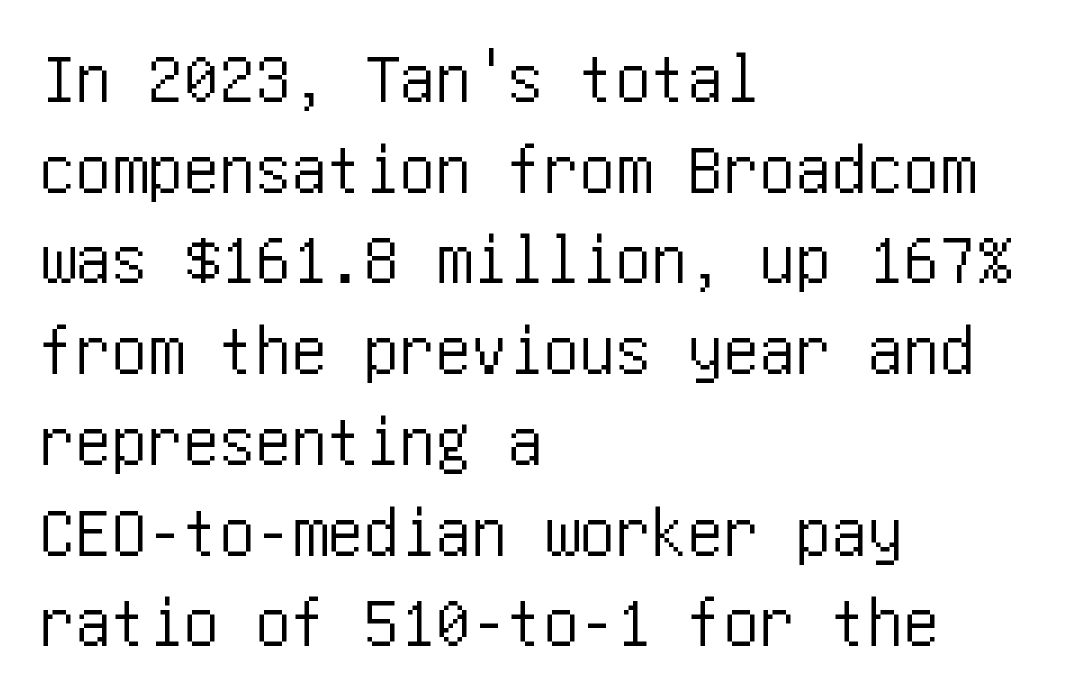
{"serif": "no", "italic": "no", "width": "condensed", "stroke_contrast": "low", "x_height": "large", "underline": "no", "align": "left", "line_spacing": "normal", "line_spacing_ratio": 1.26, "letter_spacing": "normal", "letter_spacing_em": 0.0, "glyph_px": 72}
